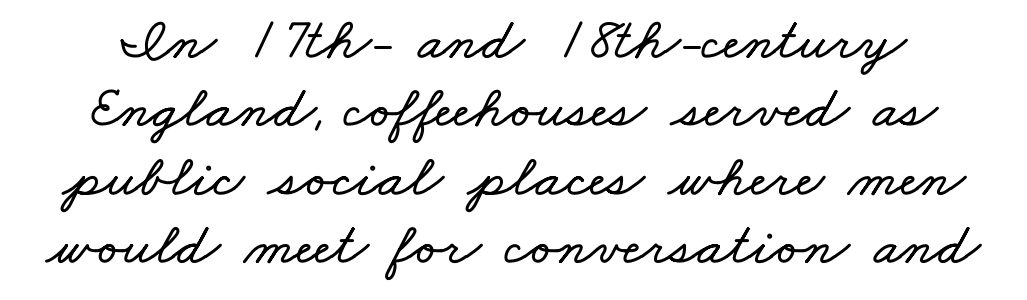
Descenders hang freely into open space. Do the characters align in a grid? No, the font is proportional. Interline gaps are noticeably narrow in this sample. Between one letter and the next there's only the usual sliver of space.
